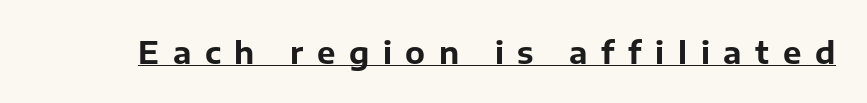
{"serif": "no", "italic": "no", "bold": "yes", "weight": "bold", "width": "normal", "stroke_contrast": "low", "x_height": "medium", "monospaced": "no", "underline": "yes", "letter_spacing": "wide", "letter_spacing_em": 0.44, "glyph_px": 31}
